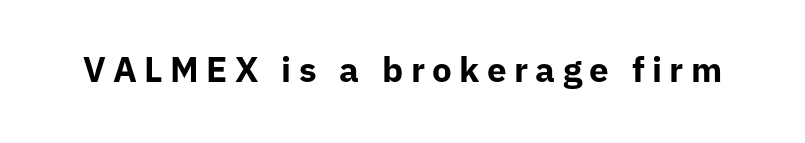
The image shows 35 px bold sans-serif type, upright; set unusually wide letter spacing (+0.21 em), not underlined; low stroke contrast and a medium x-height.
